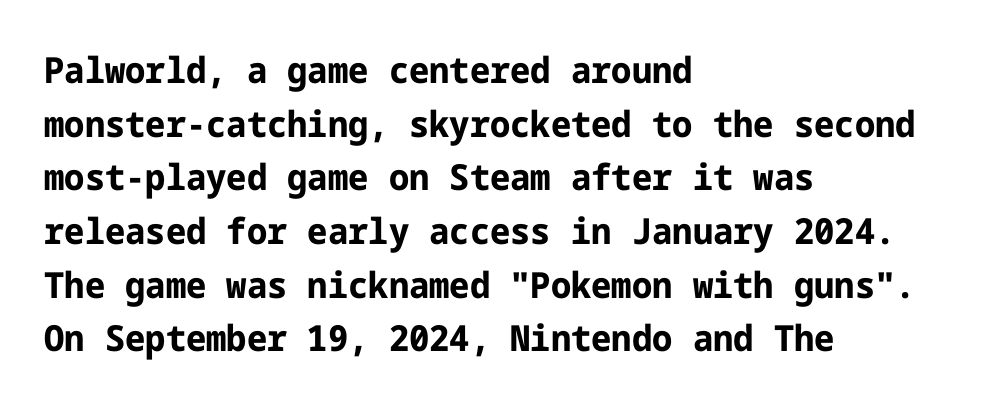
On the weight axis this lands at bold, roughly 700. The letters carry no serifs — their stems end cleanly without finishing strokes. Only glyphs here, with clear space below each row. Designer's note — italics off, roman on.
